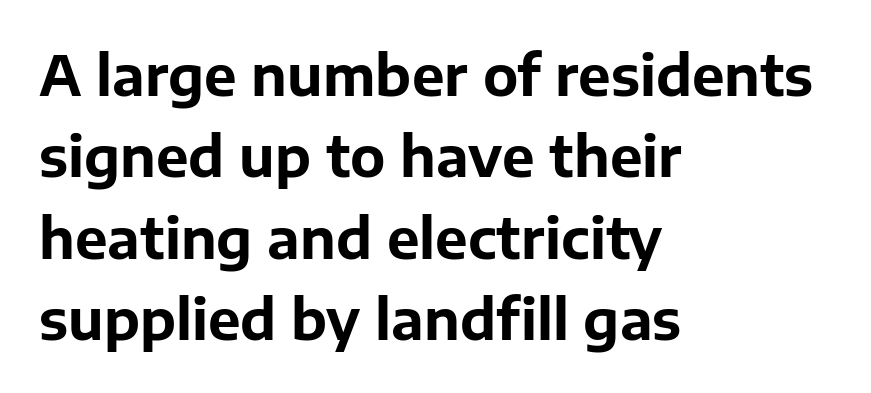
The lines in this sample share a left origin and differ only in where they stop. The sample has been set heavy, in full bold. Between one letter and the next there's only the usual sliver of space. Observe the absence of serifs on each vertical stroke in this sample. No italicization has been applied; the sample stays upright. Regular leading.
